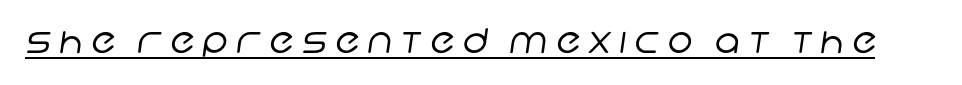
Q: Is the text bold? A: No.
Q: Is the typeface a serif or a sans-serif typeface? A: Sans-serif.
Q: Is the text underlined? A: Yes.
Q: Is the spacing between letters normal or unusually wide? A: Unusually wide.
Q: Width (condensed, normal, or wide)? A: Normal.
Q: Stroke contrast? A: Low.
Q: x-height? A: Large.
Q: Monospaced? A: No.
